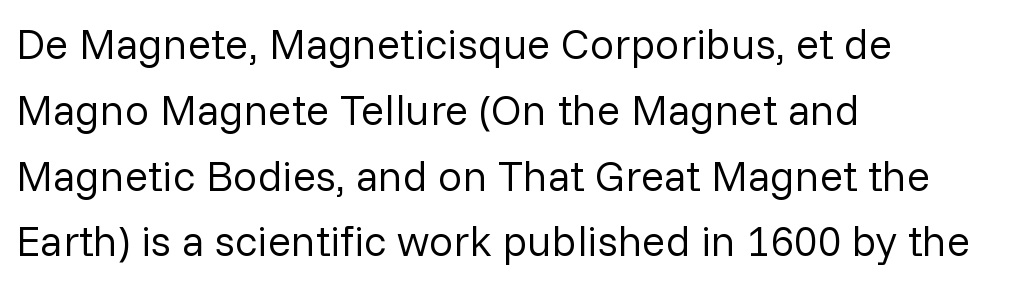
Q: Is the text bold? A: No.
Q: Is the text italic (slanted)? A: No, it is upright.
Q: Is the typeface a serif or a sans-serif typeface? A: Sans-serif.
Q: Is the text underlined? A: No.
Q: How is the paragraph aligned? A: Left-aligned.
Q: Is the spacing between letters normal or unusually wide? A: Normal.
Q: Is the spacing between lines tight, normal or loose? A: Normal.
Q: Width (condensed, normal, or wide)? A: Normal.
Q: Stroke contrast? A: Low.
Q: x-height? A: Medium.
Q: Monospaced? A: No.
